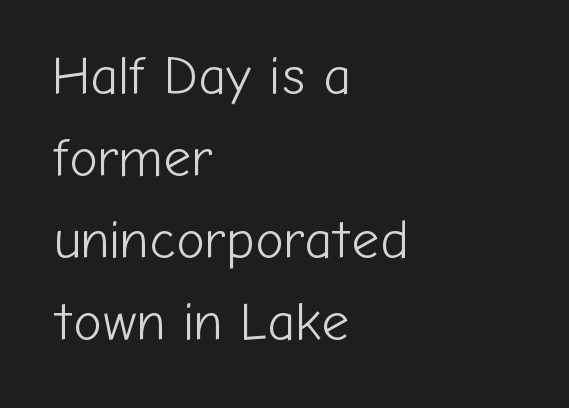
{"serif": "no", "italic": "no", "bold": "no", "weight": "light", "width": "normal", "stroke_contrast": "low", "x_height": "medium", "monospaced": "no", "underline": "no", "align": "left", "line_spacing": "normal", "line_spacing_ratio": 1.52, "letter_spacing": "normal", "letter_spacing_em": 0.0, "glyph_px": 54}
